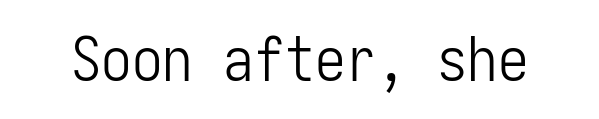
The image shows 61 px light, condensed sans-serif type, upright; set normal letter spacing, not underlined; low stroke contrast and a medium x-height.
